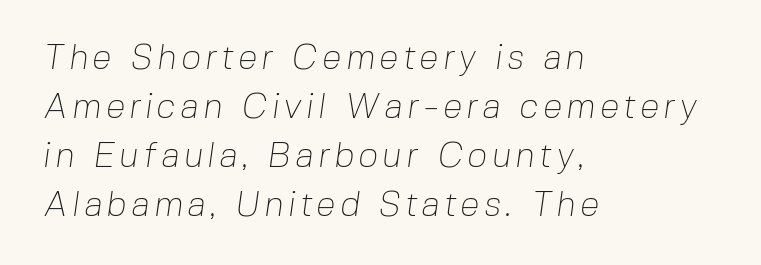
{"serif": "no", "bold": "no", "weight": "thin", "width": "normal", "stroke_contrast": "low", "x_height": "medium", "monospaced": "no", "underline": "no", "align": "left", "line_spacing": "normal", "line_spacing_ratio": 1.4, "glyph_px": 35}
